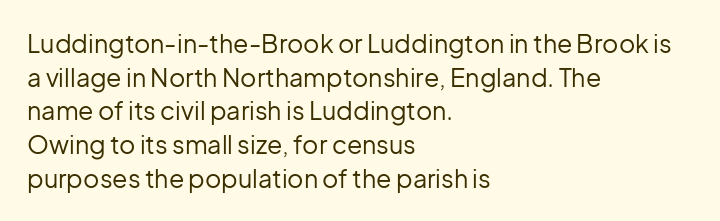
Q: Is the text bold? A: No.
Q: Is the text italic (slanted)? A: No, it is upright.
Q: Is the text underlined? A: No.
Q: How is the paragraph aligned? A: Left-aligned.
Q: Is the spacing between letters normal or unusually wide? A: Normal.
Q: Is the spacing between lines tight, normal or loose? A: Normal.
